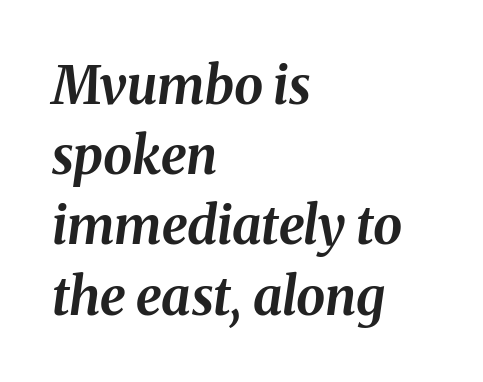
The image shows 52 px bold type, italic (leaning right); set left-aligned, normal line spacing (1.35x), normal letter spacing, not underlined; medium stroke contrast and a medium x-height.
